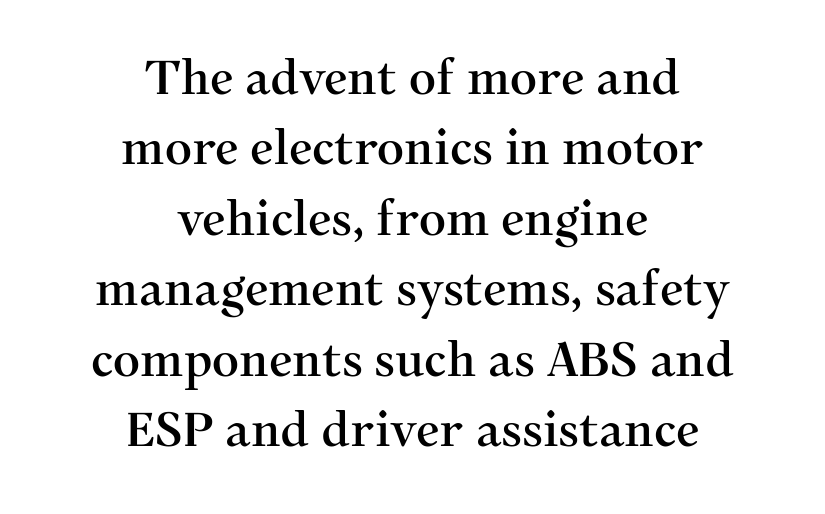
{"serif": "yes", "italic": "no", "width": "normal", "stroke_contrast": "medium", "x_height": "medium", "monospaced": "no", "underline": "no", "align": "center", "line_spacing": "normal", "line_spacing_ratio": 1.5, "letter_spacing": "normal", "letter_spacing_em": 0.0, "glyph_px": 47}
